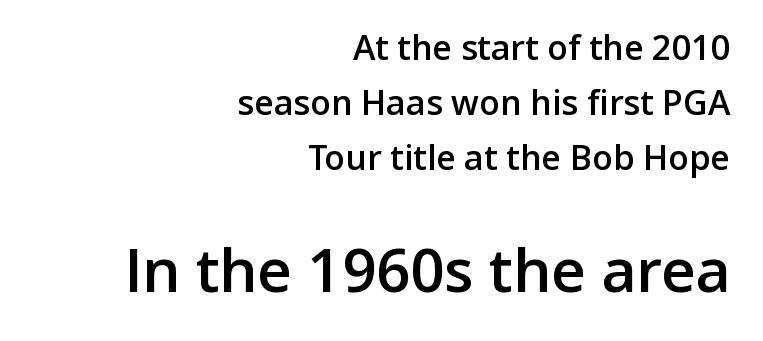
The image shows 60 px semibold sans-serif type, upright; set right-aligned, normal line spacing (1.62x), normal letter spacing, not underlined; the second (bottom) block is 1.76x larger; low stroke contrast and a medium x-height.
